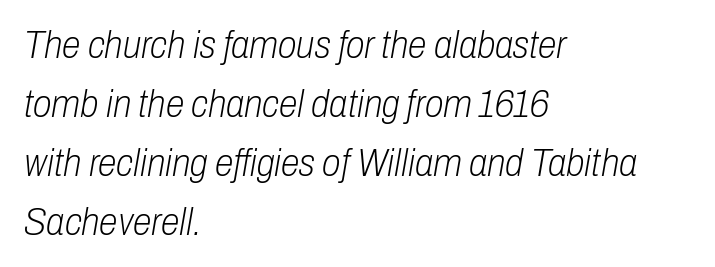
Q: Is the text bold? A: No.
Q: Is the text italic (slanted)? A: Yes, it leans right by about 10 degrees.
Q: Is the text underlined? A: No.
Q: How is the paragraph aligned? A: Left-aligned.
Q: Is the spacing between letters normal or unusually wide? A: Normal.
Q: Is the spacing between lines tight, normal or loose? A: Normal.
Q: Width (condensed, normal, or wide)? A: Condensed.
Q: Stroke contrast? A: Low.
Q: x-height? A: Medium.
Q: Monospaced? A: No.
